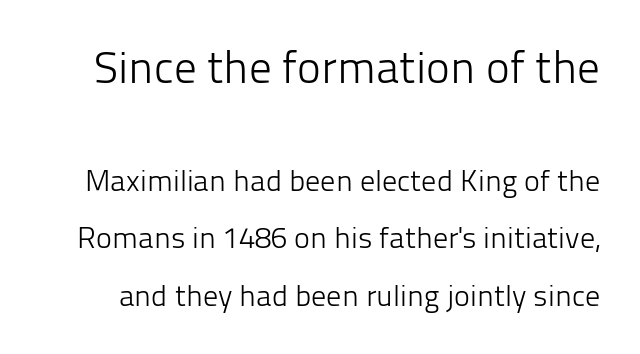
Q: Is the text bold? A: No.
Q: Is the text italic (slanted)? A: No, it is upright.
Q: Is the typeface a serif or a sans-serif typeface? A: Sans-serif.
Q: Is the text underlined? A: No.
Q: Is the spacing between letters normal or unusually wide? A: Normal.
Q: Is the spacing between lines tight, normal or loose? A: Loose.
Q: Which block of text is set in a larger size, the first (top) or the second (bottom)? A: The first (top) one.
Q: Width (condensed, normal, or wide)? A: Normal.
Q: Stroke contrast? A: Low.
Q: x-height? A: Medium.
Q: Monospaced? A: No.
